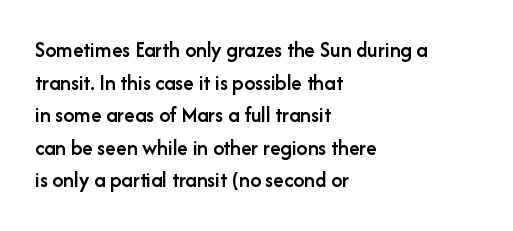
Q: Is the text bold? A: Semi-bold.
Q: Is the text italic (slanted)? A: No, it is upright.
Q: Is the text underlined? A: No.
Q: How is the paragraph aligned? A: Left-aligned.
Q: Is the spacing between letters normal or unusually wide? A: Normal.
Q: Is the spacing between lines tight, normal or loose? A: Normal.
